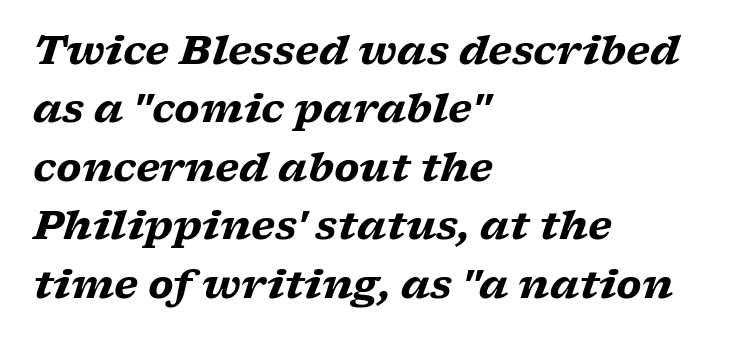
The image shows 40 px heavy, wide serif type, italic (leaning right); set left-aligned, normal line spacing (1.46x), normal letter spacing, not underlined; low stroke contrast and a medium x-height.
